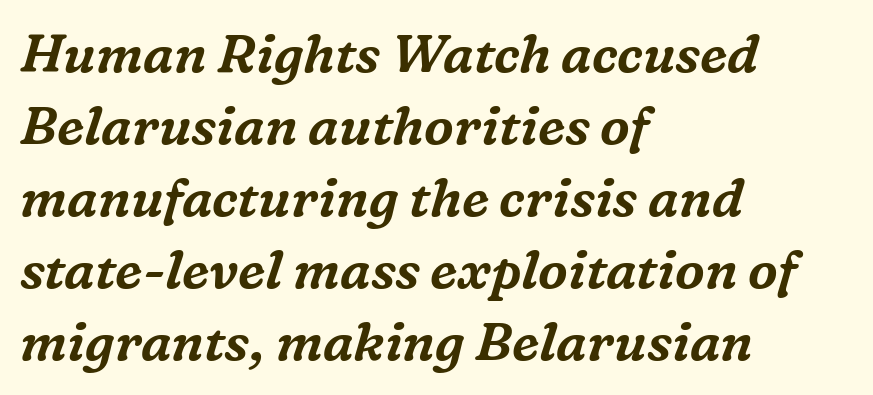
{"serif": "yes", "italic": "yes", "lean": "right", "slant_degrees": 16, "width": "normal", "stroke_contrast": "medium", "x_height": "medium", "monospaced": "no", "underline": "no", "align": "left", "line_spacing": "normal", "line_spacing_ratio": 1.36, "letter_spacing": "normal", "letter_spacing_em": 0.0, "glyph_px": 53}
